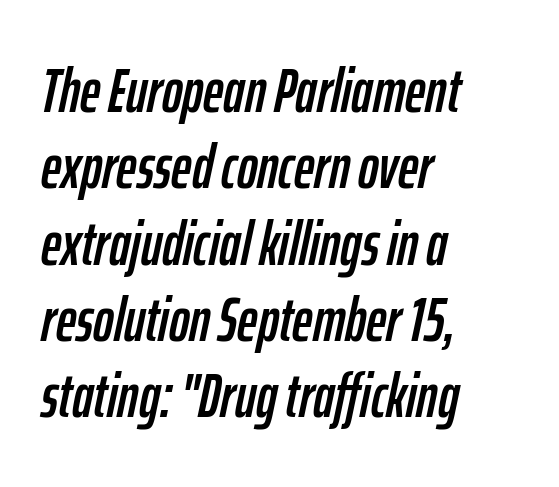
Caption: standard tracking, unaltered. The passage is arranged the way most books set body copy — flush left. Here the designer chose a conventional face with non-uniform glyph widths. Glance below the letters and you will spot only blank space.
